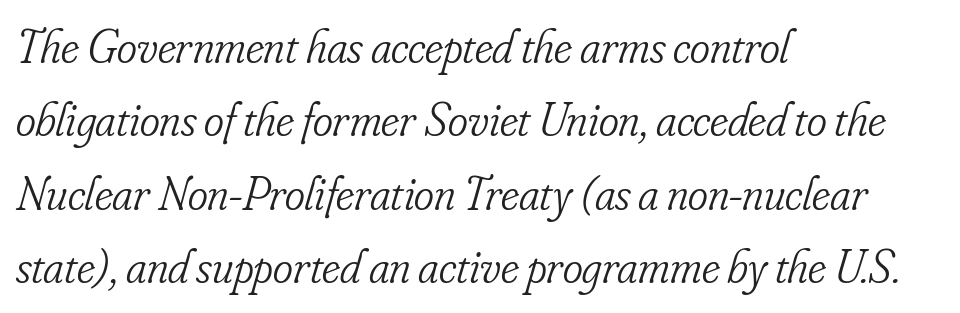
The glyphs look as if they've been sheared to an angle. Observe the serifs anchoring each vertical stroke in this sample. Each stroke keeps to a modest, everyday thickness or less. The specimen omits any rule beneath the text block's lines.
